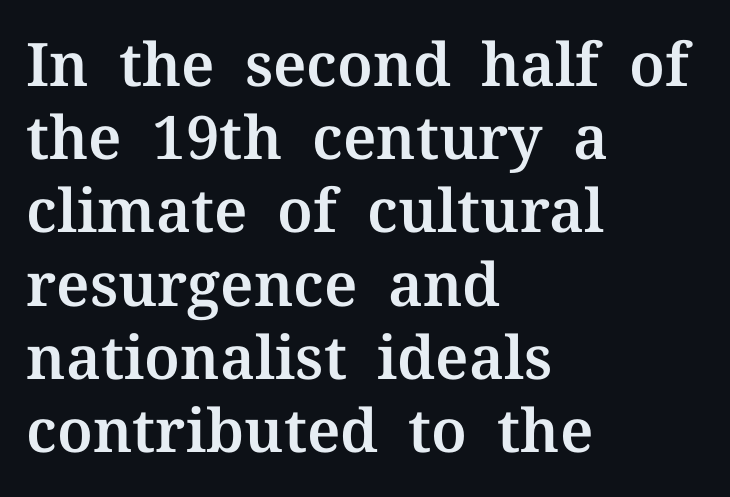
The rendering uses natural spacing where letterforms have individual widths. Posture: vertical. Letter spacing: default. The compositor pushed each line to the left boundary. The letters carry serifs — small finishing strokes at the ends of their stems.
